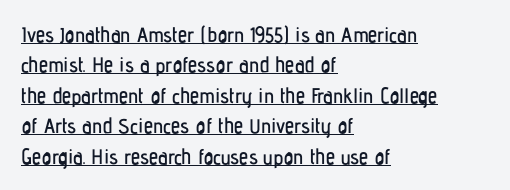
Q: Is the text italic (slanted)? A: No, it is upright.
Q: Is the text underlined? A: Yes.
Q: How is the paragraph aligned? A: Left-aligned.
Q: Is the spacing between letters normal or unusually wide? A: Normal.
Q: Is the spacing between lines tight, normal or loose? A: Normal.
